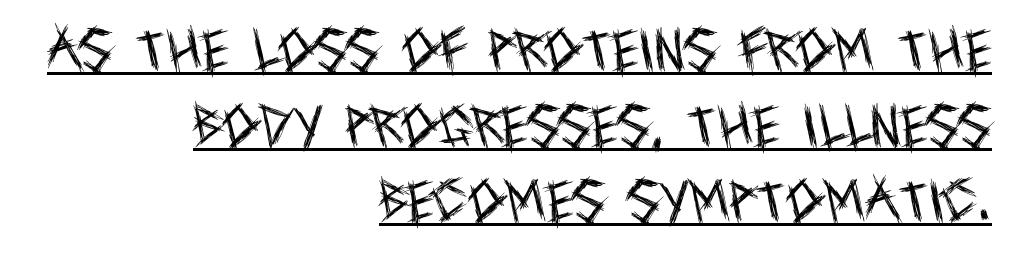
Q: Is the text bold? A: No.
Q: Is the text italic (slanted)? A: No, it is upright.
Q: Is the typeface a serif or a sans-serif typeface? A: Sans-serif.
Q: Is the text underlined? A: Yes.
Q: How is the paragraph aligned? A: Right-aligned.
Q: Is the spacing between letters normal or unusually wide? A: Normal.
Q: Is the spacing between lines tight, normal or loose? A: Normal.
Q: Width (condensed, normal, or wide)? A: Condensed.
Q: x-height? A: Large.
Q: Monospaced? A: No.
